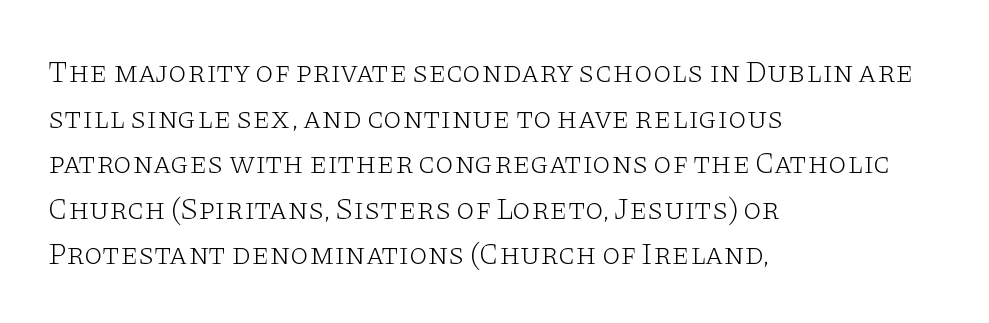
The image shows 30 px light, wide serif type, upright; set left-aligned, normal line spacing (1.52x), normal letter spacing, not underlined; low stroke contrast and a large x-height.
